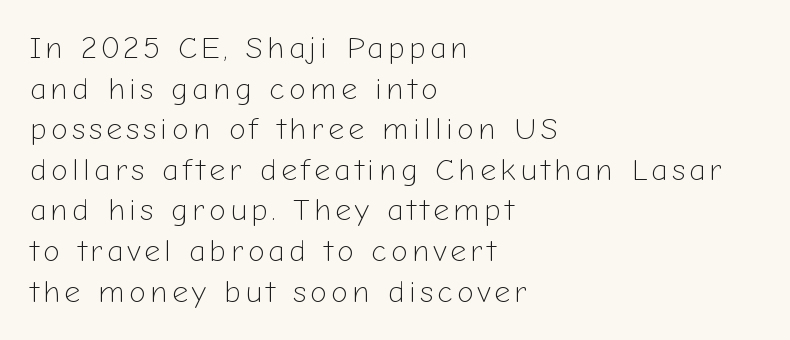
The lines are quadded left. The face used here is proportionally spaced, like ordinary book or web type. Are there feet on the stems? There aren't — it's a sans. The strokes are not fattened; the text isn't bold.
